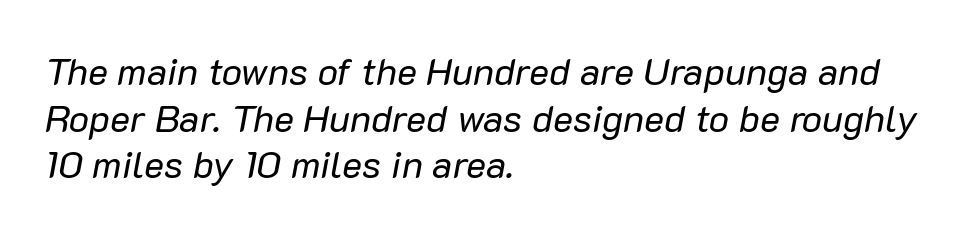
Q: Is the text bold? A: No.
Q: Is the text italic (slanted)? A: Yes, it leans right by about 10 degrees.
Q: Is the text underlined? A: No.
Q: How is the paragraph aligned? A: Left-aligned.
Q: Is the spacing between letters normal or unusually wide? A: Normal.
Q: Width (condensed, normal, or wide)? A: Normal.
Q: Stroke contrast? A: Low.
Q: x-height? A: Medium.
Q: Monospaced? A: No.
